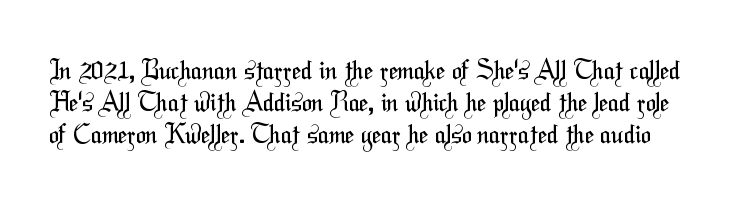
Q: Is the text bold? A: No.
Q: Is the text underlined? A: No.
Q: Is the spacing between letters normal or unusually wide? A: Normal.
